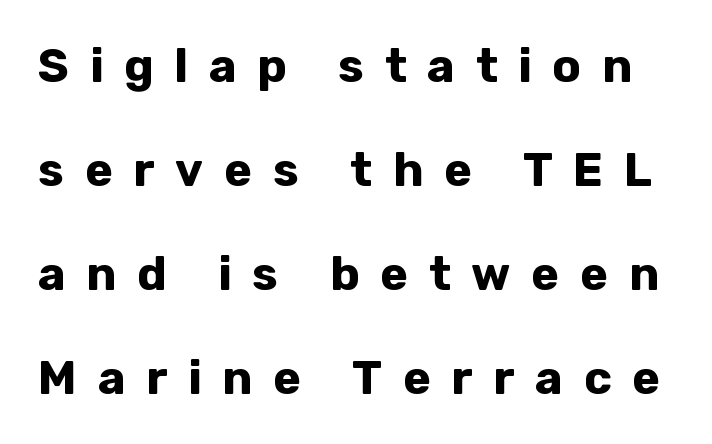
The image shows 47 px bold sans-serif type, upright; set loose line spacing (2.21x), unusually wide letter spacing (+0.44 em), not underlined; low stroke contrast and a medium x-height.
